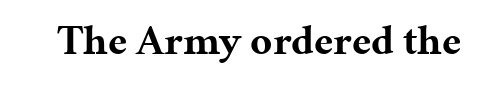
{"serif": "yes", "italic": "no", "bold": "yes", "weight": "bold", "width": "normal", "stroke_contrast": "medium", "x_height": "medium", "monospaced": "no", "underline": "no", "letter_spacing": "normal", "letter_spacing_em": 0.0, "glyph_px": 42}
